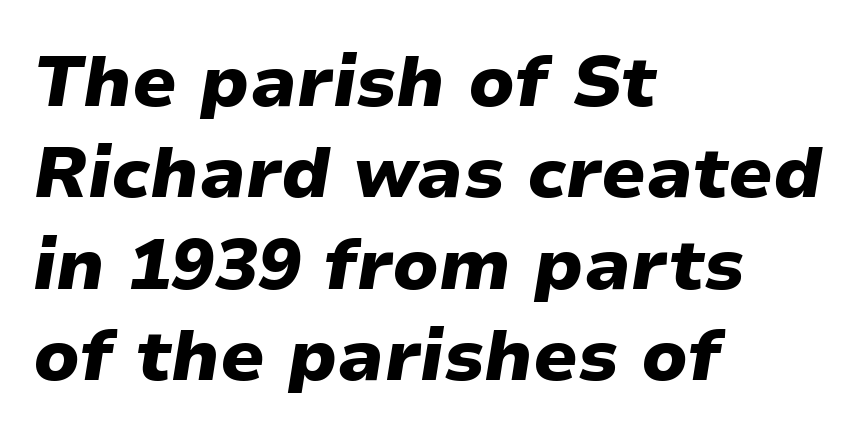
The image shows 72 px heavy type, italic (leaning right); set left-aligned, normal line spacing (1.27x), normal letter spacing, not underlined; low stroke contrast and a medium x-height.
